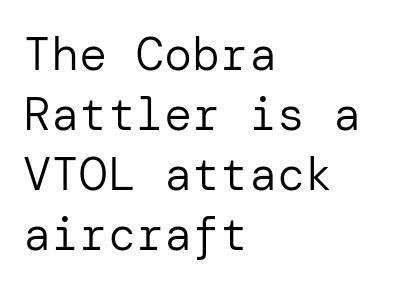
Q: Is the text bold? A: No.
Q: Is the text italic (slanted)? A: No, it is upright.
Q: Is the typeface a serif or a sans-serif typeface? A: Sans-serif.
Q: Is the text underlined? A: No.
Q: How is the paragraph aligned? A: Left-aligned.
Q: Is the spacing between letters normal or unusually wide? A: Normal.
Q: Is the spacing between lines tight, normal or loose? A: Normal.
Q: Width (condensed, normal, or wide)? A: Normal.
Q: Stroke contrast? A: Low.
Q: x-height? A: Medium.
